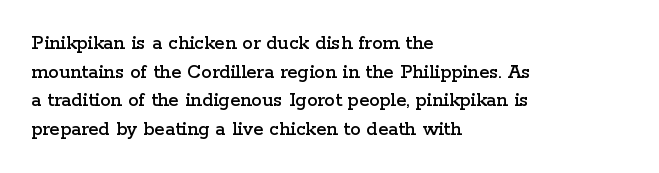
{"italic": "no", "underline": "no", "align": "left", "line_spacing": "normal", "line_spacing_ratio": 1.36, "letter_spacing": "normal", "letter_spacing_em": 0.0, "glyph_px": 21}
